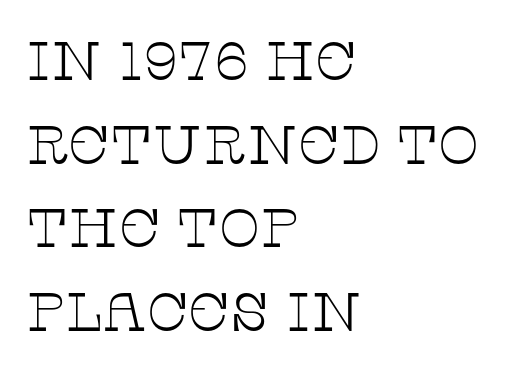
The image shows 54 px thin, wide serif type, upright; set left-aligned, normal line spacing (1.55x), normal letter spacing, not underlined; low stroke contrast and a large x-height.
